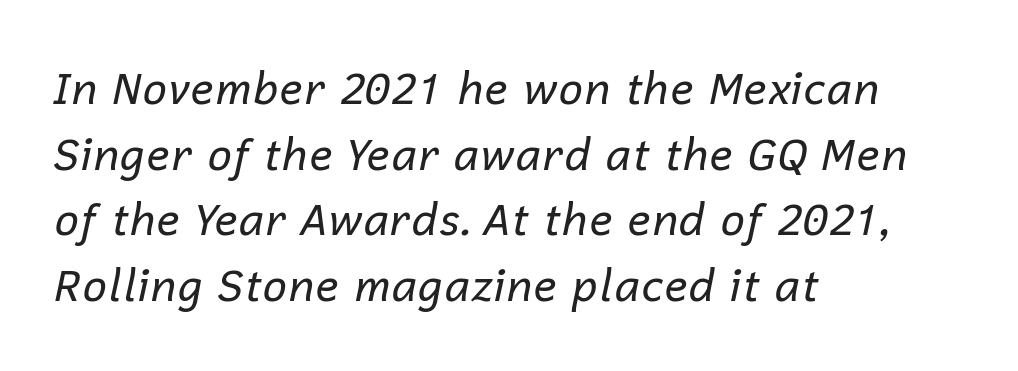
Decoration check: the copy has no underline. Here the designer chose a conventional face with non-uniform glyph widths. The line texture is even and compact thanks to regular tracking. Regular leading. The lettering tilts uniformly, giving the passage an italic look.
